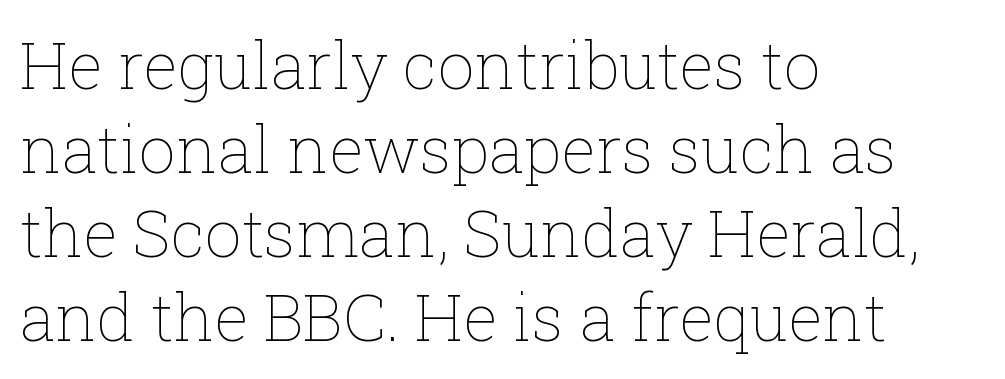
Q: Is the text bold? A: No.
Q: Is the text italic (slanted)? A: No, it is upright.
Q: Is the text underlined? A: No.
Q: How is the paragraph aligned? A: Left-aligned.
Q: Is the spacing between letters normal or unusually wide? A: Normal.
Q: Is the spacing between lines tight, normal or loose? A: Normal.
Q: Width (condensed, normal, or wide)? A: Normal.
Q: Stroke contrast? A: Low.
Q: x-height? A: Medium.
Q: Monospaced? A: No.
